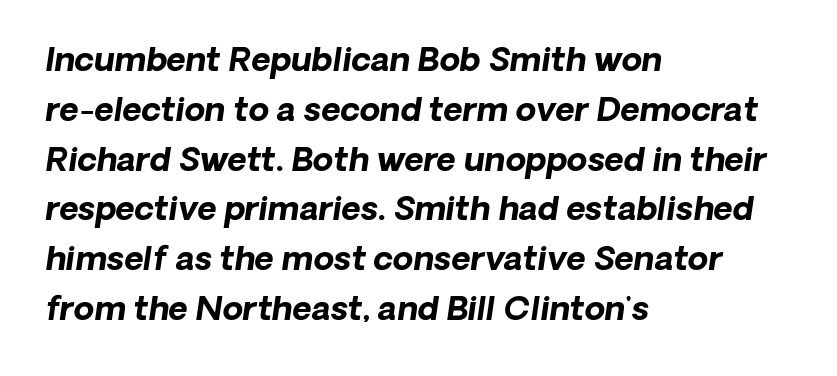
Where is the straight margin? On the left. Check under the words: just untouched page. What's the leading like? Ordinary, nothing unusual. Honestly, the letter spacing is just normal — you wouldn't notice it. Plenty of ink on the page — the face is bold. Proportional: the letters do not fall into vertical columns.
